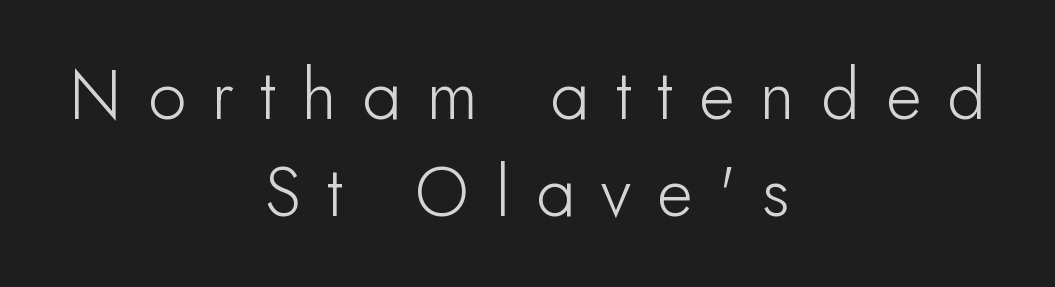
Rows of type keep a routine distance in the vertical direction. Horizontally, the lines are justified to the midpoint only. A roman cut, with each character standing at attention. This sample uses expanded letter spacing, leaving extra air between glyphs.
